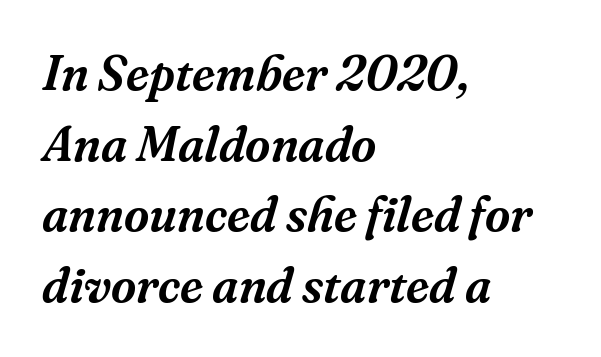
The image shows 49 px serif type, italic (leaning right); set left-aligned, normal line spacing (1.44x), normal letter spacing, not underlined; medium stroke contrast and a medium x-height.
